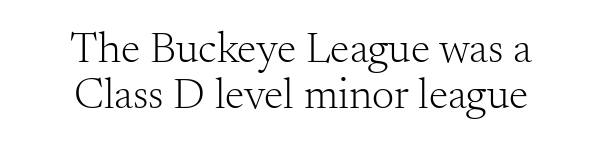
{"serif": "yes", "italic": "no", "bold": "no", "weight": "light", "width": "normal", "stroke_contrast": "medium", "x_height": "small", "monospaced": "no", "underline": "no", "align": "center", "line_spacing": "tight", "line_spacing_ratio": 1.04, "letter_spacing": "normal", "letter_spacing_em": 0.0, "glyph_px": 44}
